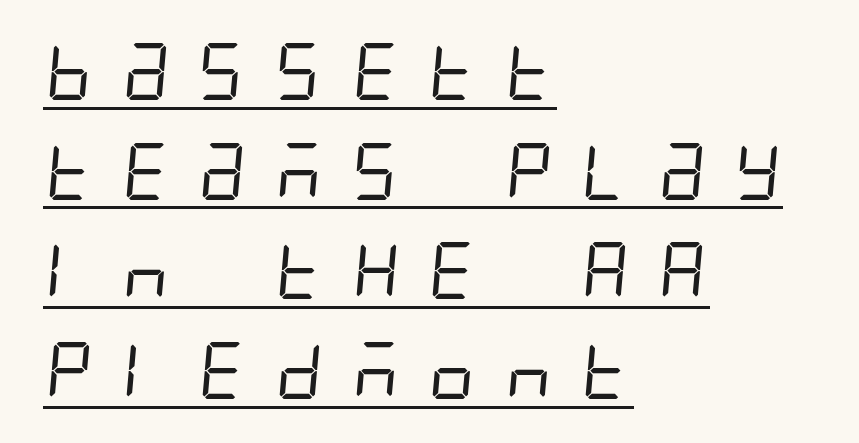
Q: Is the text bold? A: No.
Q: Is the typeface a serif or a sans-serif typeface? A: Sans-serif.
Q: Is the text underlined? A: Yes.
Q: How is the paragraph aligned? A: Left-aligned.
Q: Is the spacing between letters normal or unusually wide? A: Unusually wide.
Q: Width (condensed, normal, or wide)? A: Condensed.
Q: Stroke contrast? A: Low.
Q: x-height? A: Large.
